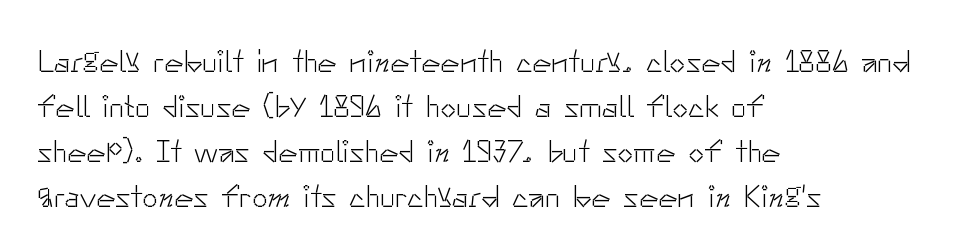
Q: Is the text bold? A: No.
Q: Is the text italic (slanted)? A: No, it is upright.
Q: Is the typeface a serif or a sans-serif typeface? A: Sans-serif.
Q: Is the text underlined? A: No.
Q: How is the paragraph aligned? A: Left-aligned.
Q: Is the spacing between letters normal or unusually wide? A: Normal.
Q: Is the spacing between lines tight, normal or loose? A: Normal.
Q: Width (condensed, normal, or wide)? A: Normal.
Q: Stroke contrast? A: Low.
Q: x-height? A: Small.
Q: Monospaced? A: No.
